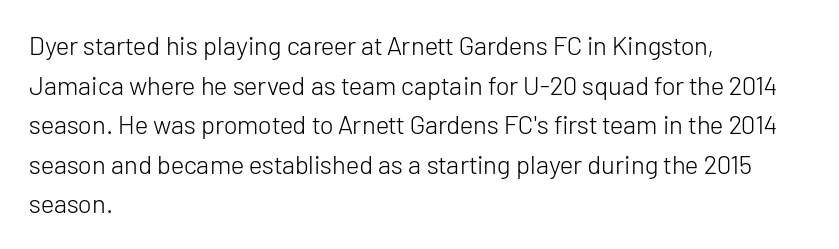
The image shows 26 px text type, upright; set left-aligned, normal line spacing (1.52x), normal letter spacing, not underlined.
